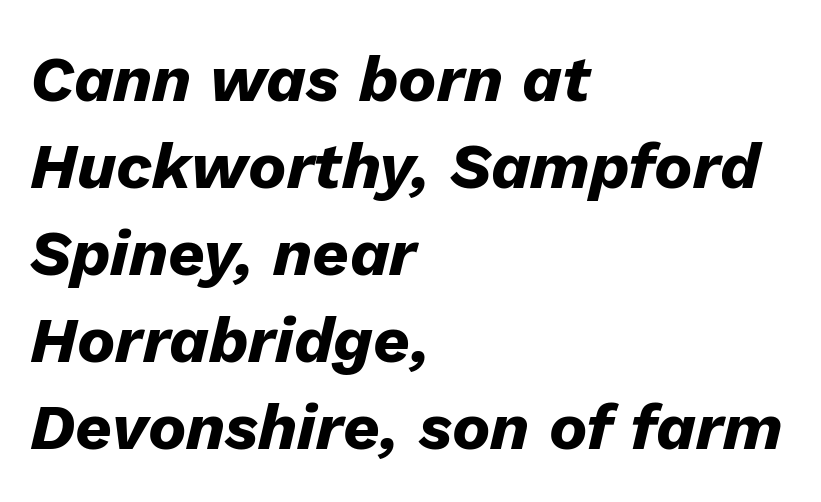
Q: Is the text bold? A: Yes.
Q: Is the text italic (slanted)? A: Yes, it leans right by about 13 degrees.
Q: Is the text underlined? A: No.
Q: How is the paragraph aligned? A: Left-aligned.
Q: Is the spacing between letters normal or unusually wide? A: Normal.
Q: Is the spacing between lines tight, normal or loose? A: Normal.
Q: Width (condensed, normal, or wide)? A: Normal.
Q: Stroke contrast? A: Low.
Q: x-height? A: Medium.
Q: Monospaced? A: No.
